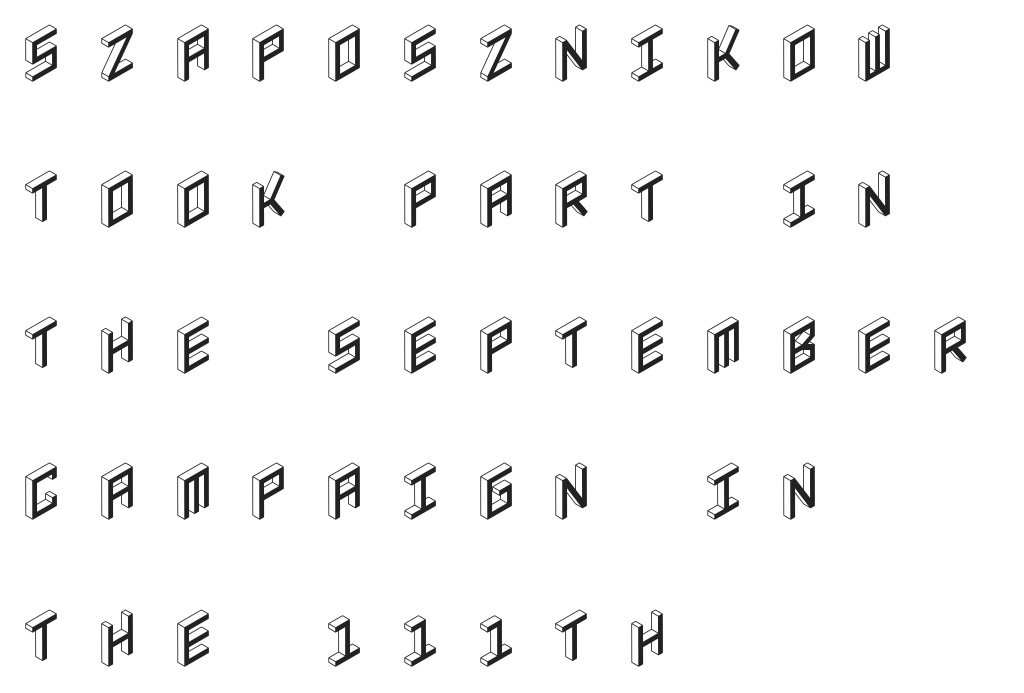
You could fit nearly another row in the gap between these rows. What stands out about the letter spacing? Its width — letters are far apart. These lines are set flush left with a ragged right edge. The specimen omits any rule beneath the text block's lines. Italic? Not at all — the glyphs are vertical.
